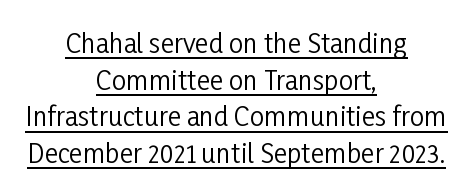
{"italic": "no", "bold": "no", "underline": "yes", "align": "center", "line_spacing": "normal", "line_spacing_ratio": 1.41, "letter_spacing": "normal", "letter_spacing_em": 0.0, "glyph_px": 26}
